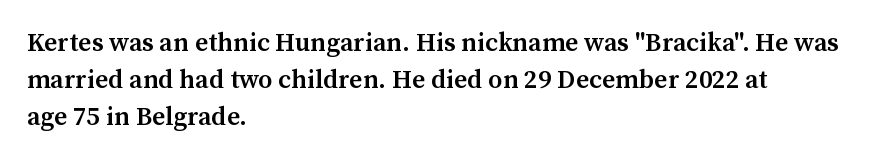
Q: Is the text bold? A: Semi-bold.
Q: Is the text italic (slanted)? A: No, it is upright.
Q: Is the text underlined? A: No.
Q: How is the paragraph aligned? A: Left-aligned.
Q: Is the spacing between letters normal or unusually wide? A: Normal.
Q: Is the spacing between lines tight, normal or loose? A: Normal.
